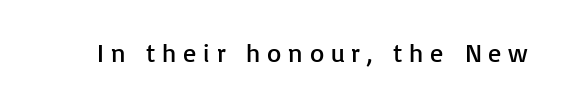
Q: Is the text bold? A: No.
Q: Is the text italic (slanted)? A: No, it is upright.
Q: Is the text underlined? A: No.
Q: Is the spacing between letters normal or unusually wide? A: Unusually wide.
